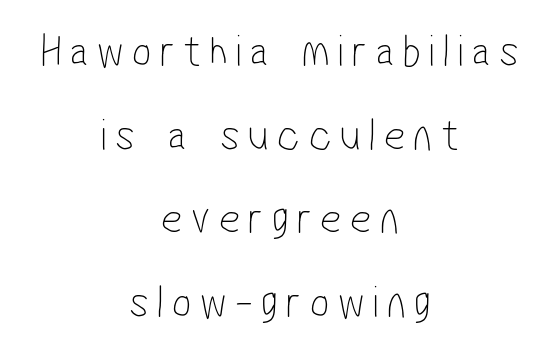
No chunkiness to these letters — they're not bold. The rag falls on both sides of this text block equally. The letters carry no serifs — their stems end cleanly without finishing strokes. Descenders are the only things crossing below the line.
